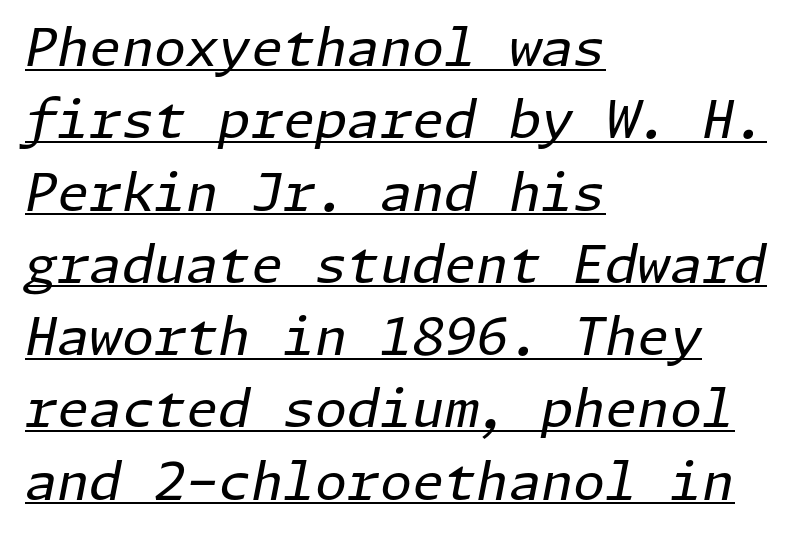
{"italic": "yes", "lean": "right", "slant_degrees": 11, "bold": "no", "weight": "regular", "width": "normal", "stroke_contrast": "low", "x_height": "medium", "underline": "yes", "align": "left", "line_spacing": "normal", "line_spacing_ratio": 1.39, "letter_spacing": "normal", "letter_spacing_em": 0.0, "glyph_px": 52}
